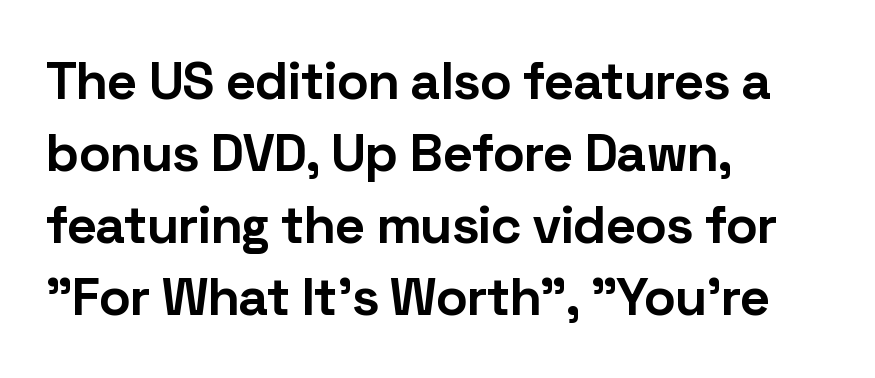
{"serif": "no", "italic": "no", "bold": "yes", "weight": "bold", "width": "normal", "stroke_contrast": "low", "x_height": "medium", "monospaced": "no", "underline": "no", "align": "left", "line_spacing": "normal", "line_spacing_ratio": 1.36, "letter_spacing": "normal", "letter_spacing_em": 0.0, "glyph_px": 53}
